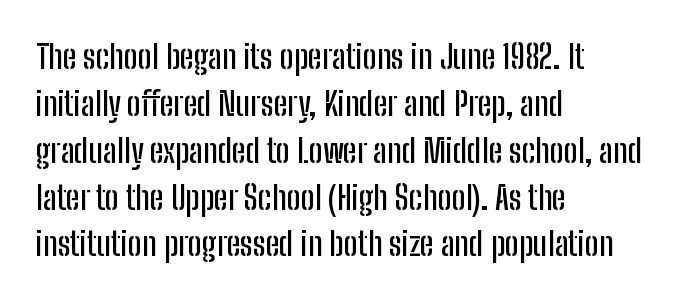
The image shows 33 px condensed sans-serif type, upright; set left-aligned, normal line spacing (1.42x), normal letter spacing, not underlined; low stroke contrast and a medium x-height.
